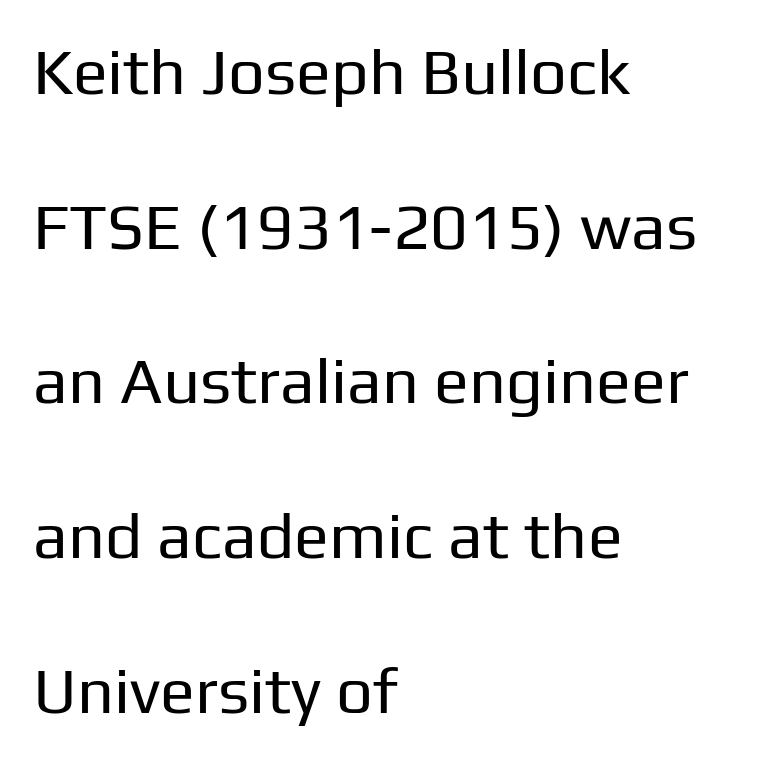
Q: Is the text bold? A: No.
Q: Is the text italic (slanted)? A: No, it is upright.
Q: Is the typeface a serif or a sans-serif typeface? A: Sans-serif.
Q: Is the text underlined? A: No.
Q: How is the paragraph aligned? A: Left-aligned.
Q: Is the spacing between letters normal or unusually wide? A: Normal.
Q: Is the spacing between lines tight, normal or loose? A: Loose.
Q: Width (condensed, normal, or wide)? A: Normal.
Q: Stroke contrast? A: Low.
Q: x-height? A: Medium.
Q: Monospaced? A: No.
